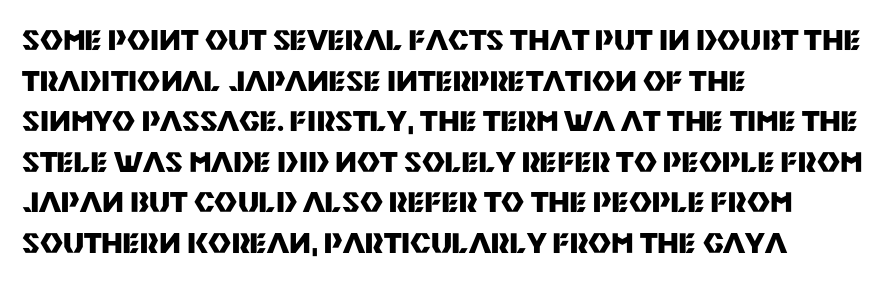
Nobody touched the tracking dial on this one. Regarding serifs, this sample does without them. Descenders are the only things crossing below the line. Evenly set lines give the paragraph a standard silhouette.
